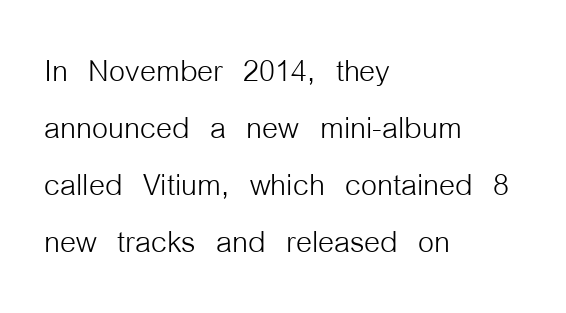
The letters carry no serifs — their stems end cleanly without finishing strokes. Bare-footed words on every line. Inter-character spacing is left at the font's built-in metrics. Leading: standard. No italicization has been applied; the sample stays upright. Is this a fixed-width face? No — the glyphs have proportional, varying widths.
